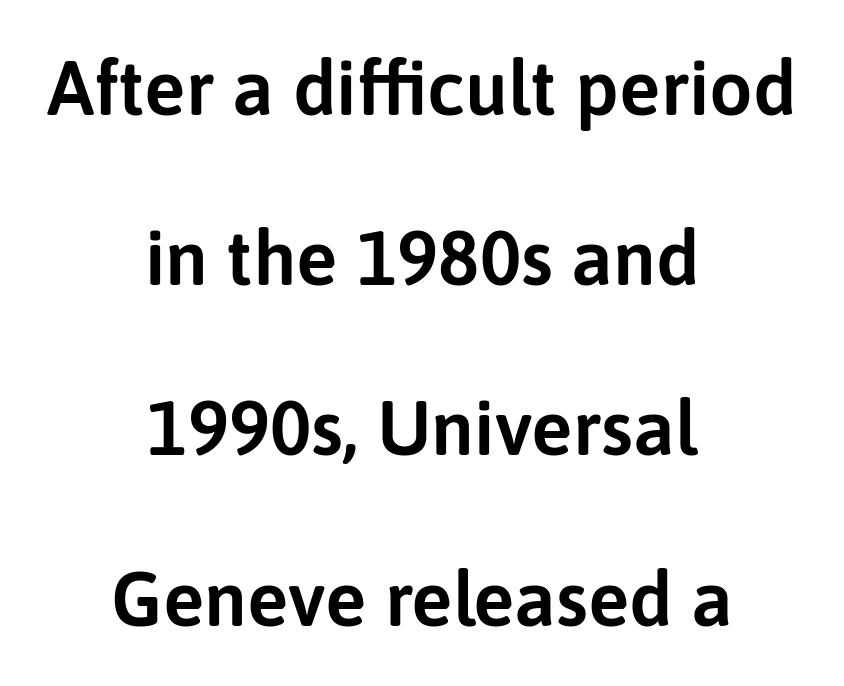
{"serif": "no", "italic": "no", "width": "normal", "stroke_contrast": "low", "x_height": "medium", "monospaced": "no", "underline": "no", "align": "center", "line_spacing": "loose", "line_spacing_ratio": 2.21, "letter_spacing": "normal", "letter_spacing_em": 0.0, "glyph_px": 77}
